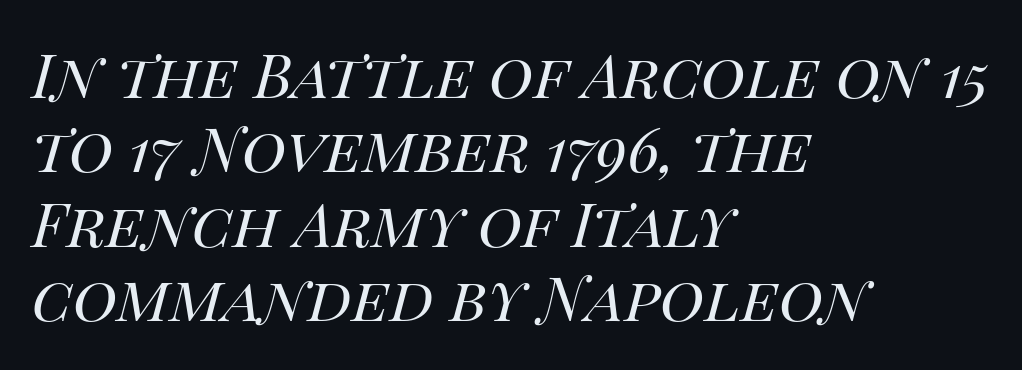
Q: Is the text bold? A: No.
Q: Is the text italic (slanted)? A: Yes, it leans right by about 14 degrees.
Q: Is the text underlined? A: No.
Q: How is the paragraph aligned? A: Left-aligned.
Q: Is the spacing between letters normal or unusually wide? A: Normal.
Q: Width (condensed, normal, or wide)? A: Normal.
Q: Stroke contrast? A: High.
Q: x-height? A: Large.
Q: Monospaced? A: No.
